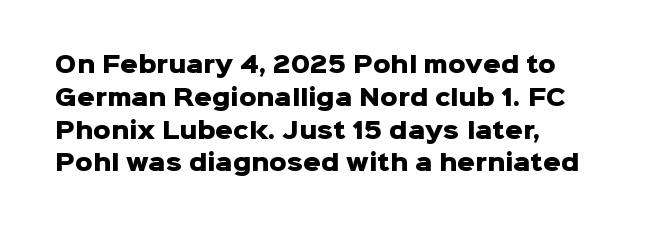
The image shows 22 px bold type, upright; set left-aligned, normal line spacing (1.49x), normal letter spacing, not underlined.
